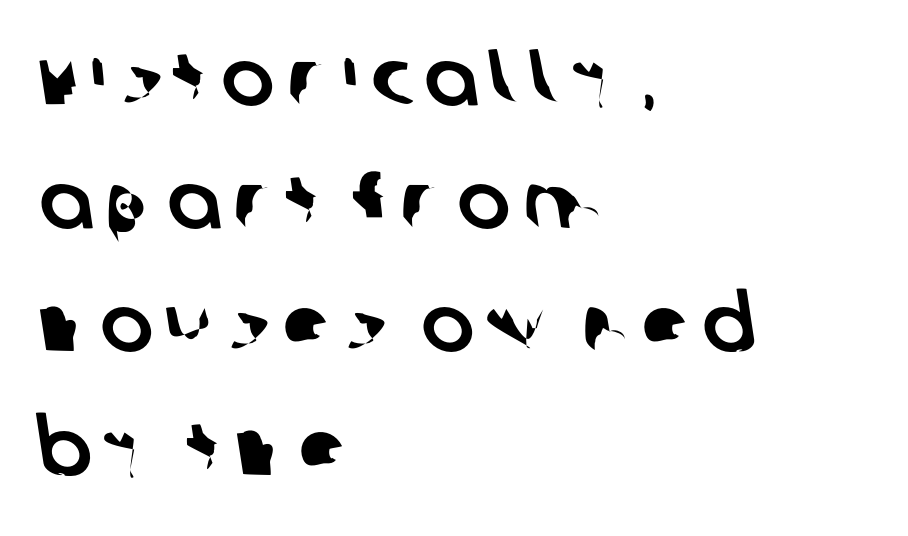
The image shows 79 px sans-serif type; set left-aligned, normal line spacing (1.56x), not underlined; low stroke contrast and a large x-height.
